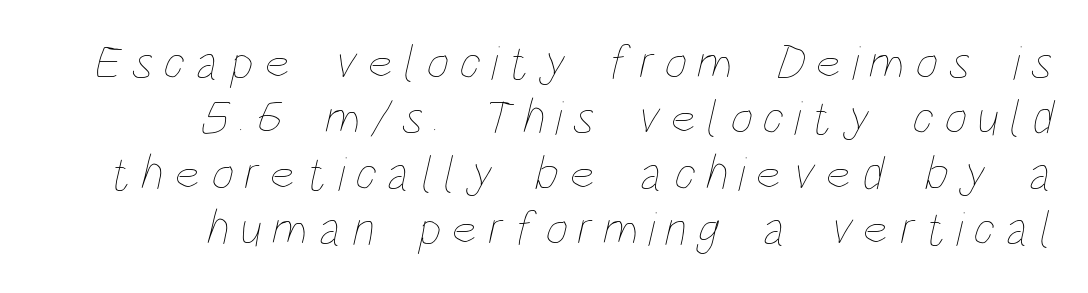
{"bold": "no", "weight": "thin", "width": "condensed", "stroke_contrast": "low", "x_height": "large", "monospaced": "no", "underline": "no", "align": "right", "line_spacing": "tight", "line_spacing_ratio": 1.13, "letter_spacing": "wide", "letter_spacing_em": 0.22, "glyph_px": 49}
